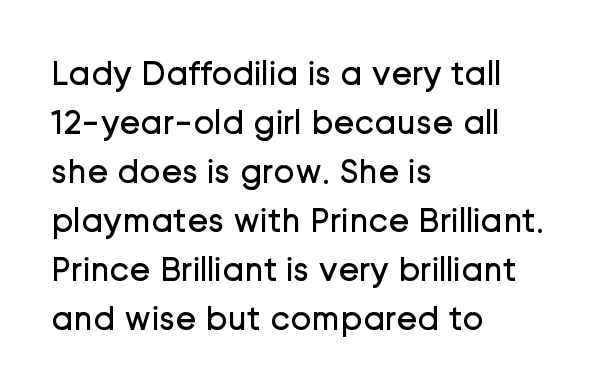
Q: Is the text bold? A: No.
Q: Is the text italic (slanted)? A: No, it is upright.
Q: Is the typeface a serif or a sans-serif typeface? A: Sans-serif.
Q: Is the text underlined? A: No.
Q: How is the paragraph aligned? A: Left-aligned.
Q: Is the spacing between letters normal or unusually wide? A: Normal.
Q: Is the spacing between lines tight, normal or loose? A: Normal.
Q: Width (condensed, normal, or wide)? A: Normal.
Q: Stroke contrast? A: Low.
Q: x-height? A: Medium.
Q: Monospaced? A: No.
